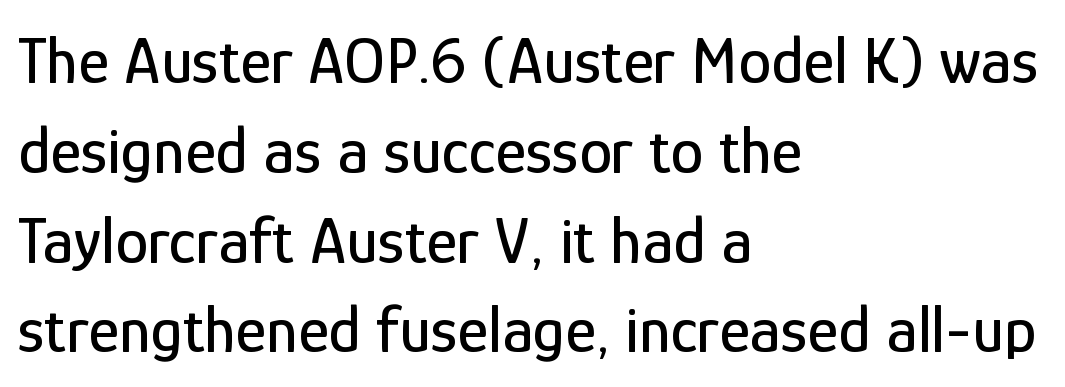
Q: Is the text italic (slanted)? A: No, it is upright.
Q: Is the typeface a serif or a sans-serif typeface? A: Sans-serif.
Q: Is the text underlined? A: No.
Q: How is the paragraph aligned? A: Left-aligned.
Q: Is the spacing between letters normal or unusually wide? A: Normal.
Q: Is the spacing between lines tight, normal or loose? A: Normal.
Q: Width (condensed, normal, or wide)? A: Condensed.
Q: Stroke contrast? A: Low.
Q: x-height? A: Medium.
Q: Monospaced? A: No.
